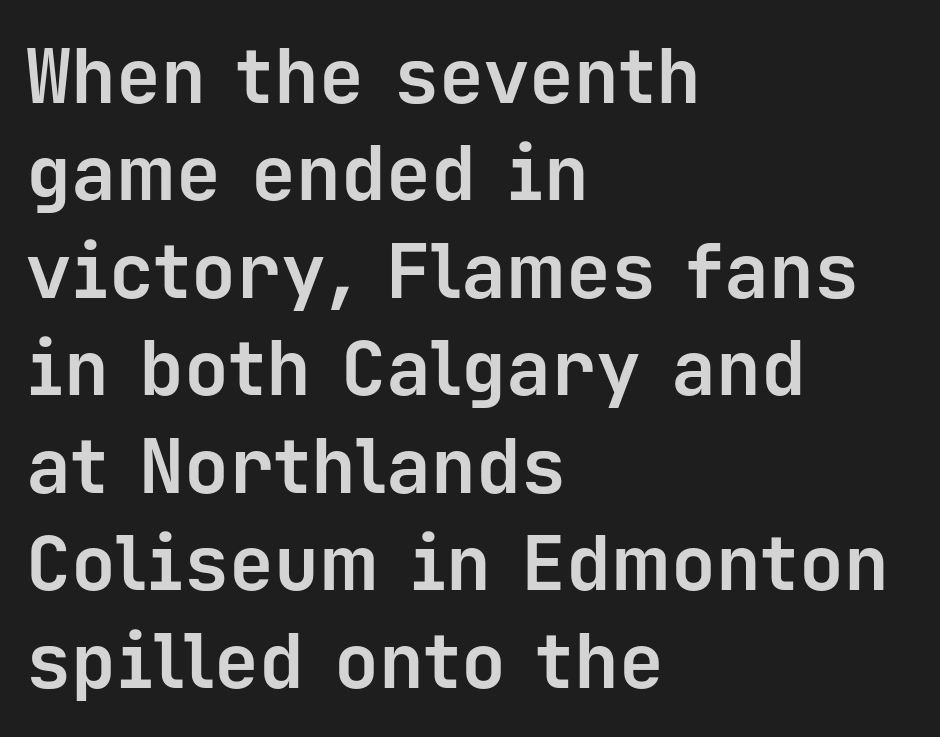
Q: Is the text bold? A: Yes.
Q: Is the text italic (slanted)? A: No, it is upright.
Q: Is the typeface a serif or a sans-serif typeface? A: Sans-serif.
Q: Is the text underlined? A: No.
Q: How is the paragraph aligned? A: Left-aligned.
Q: Is the spacing between letters normal or unusually wide? A: Normal.
Q: Is the spacing between lines tight, normal or loose? A: Normal.
Q: Width (condensed, normal, or wide)? A: Normal.
Q: Stroke contrast? A: Low.
Q: x-height? A: Medium.
Q: Monospaced? A: Yes.
